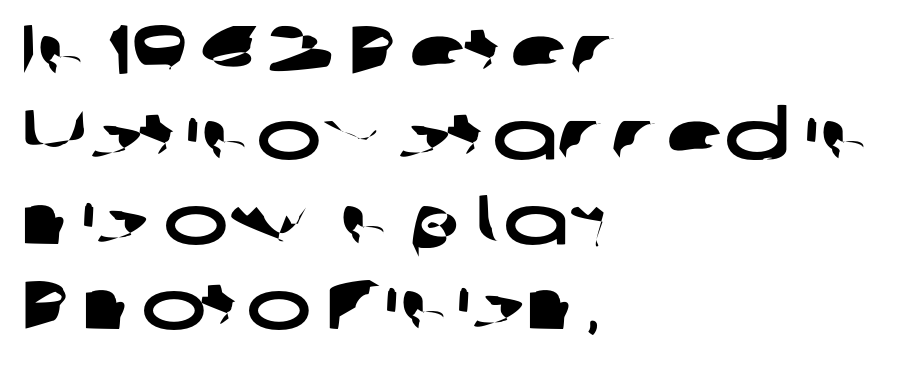
The letters advance in unequal steps, a hallmark of proportional type. Serifs: no, the terminals of the letterforms are clean. Honestly, there is no underline to notice here at all. Teacher's note: observe the even left margin — that is flush-left alignment. Letter spacing: default.
